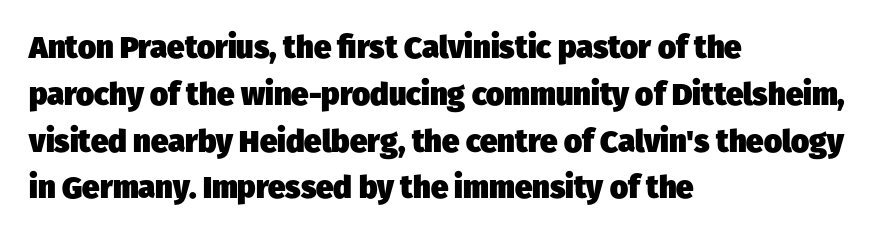
{"serif": "no", "bold": "yes", "weight": "heavy", "width": "normal", "stroke_contrast": "low", "x_height": "medium", "monospaced": "no", "underline": "no", "align": "left", "line_spacing": "normal", "line_spacing_ratio": 1.51, "letter_spacing": "normal", "letter_spacing_em": 0.0, "glyph_px": 31}
